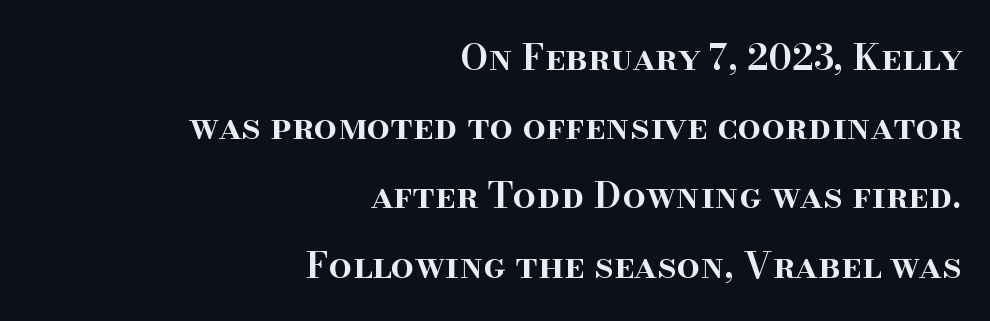
The image shows 37 px semibold serif type, upright; set right-aligned, line spacing 1.87x, normal letter spacing, not underlined; high stroke contrast and a small x-height.
